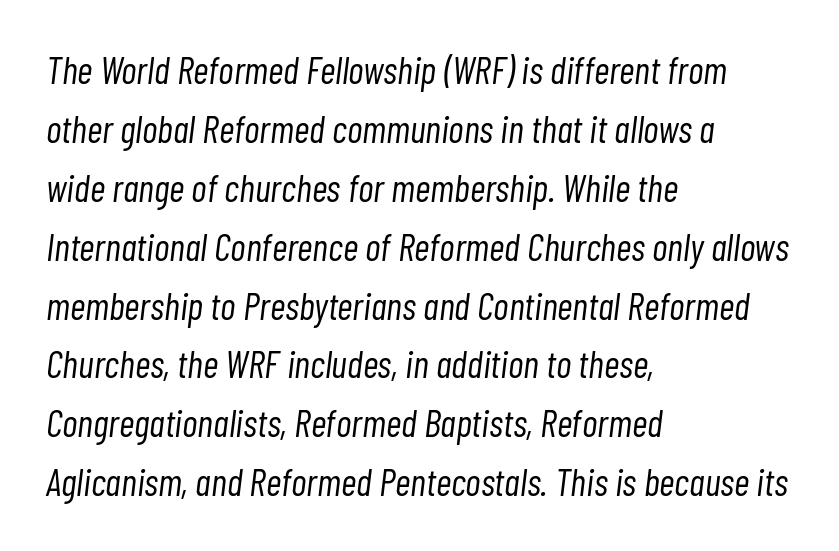
The image shows 38 px light, condensed type, italic (leaning right); set left-aligned, normal line spacing (1.55x), normal letter spacing, not underlined; low stroke contrast and a medium x-height.
